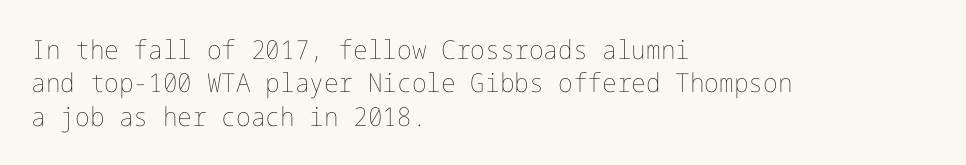
Q: Is the text bold? A: No.
Q: Is the text italic (slanted)? A: No, it is upright.
Q: Is the text underlined? A: No.
Q: How is the paragraph aligned? A: Left-aligned.
Q: Is the spacing between letters normal or unusually wide? A: Normal.
Q: Is the spacing between lines tight, normal or loose? A: Normal.
